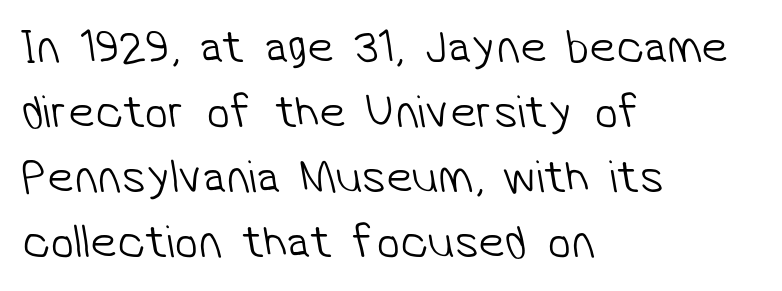
The image shows 47 px light sans-serif type; set left-aligned, normal line spacing (1.38x), normal letter spacing, not underlined; low stroke contrast and a medium x-height.
